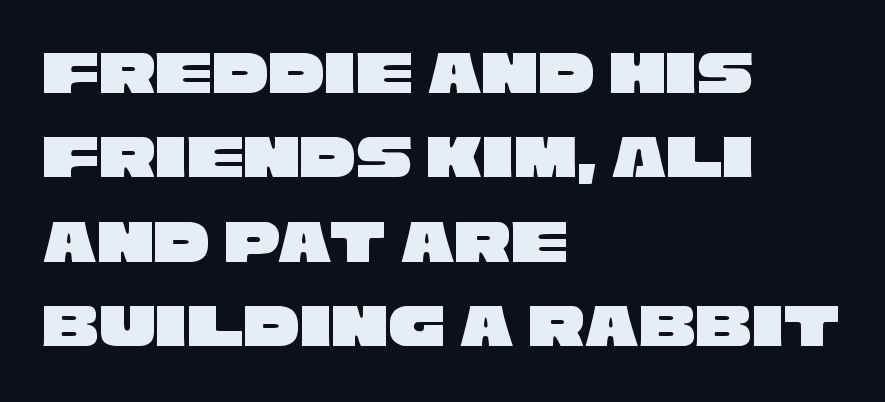
The image shows 63 px wide sans-serif type; set left-aligned, normal line spacing (1.34x), normal letter spacing, not underlined; low stroke contrast and a large x-height.
